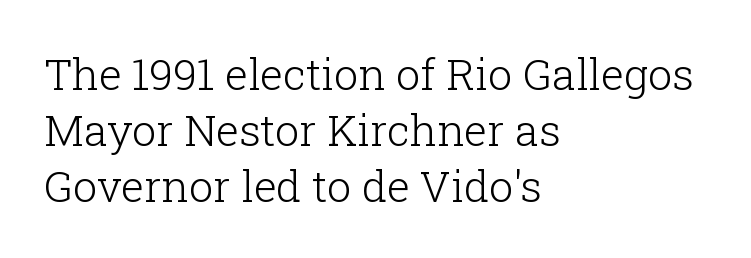
{"serif": "yes", "italic": "no", "bold": "no", "weight": "light", "width": "normal", "stroke_contrast": "low", "x_height": "medium", "monospaced": "no", "underline": "no", "align": "left", "line_spacing": "normal", "line_spacing_ratio": 1.3, "letter_spacing": "normal", "letter_spacing_em": 0.0, "glyph_px": 43}
